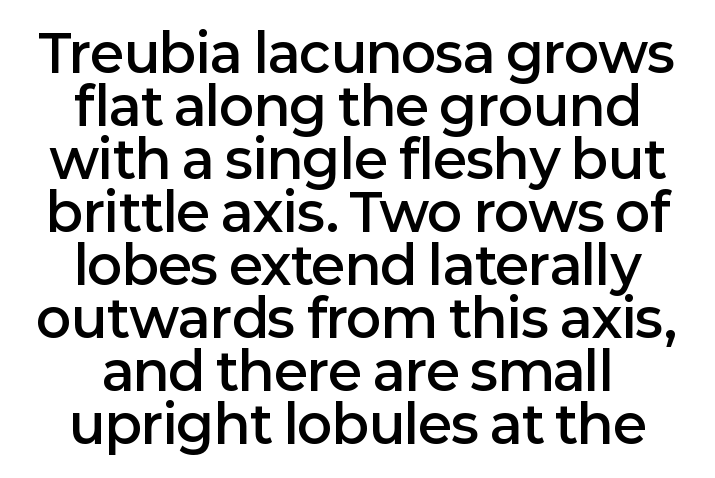
Q: Is the text bold? A: Semi-bold.
Q: Is the text italic (slanted)? A: No, it is upright.
Q: Is the typeface a serif or a sans-serif typeface? A: Sans-serif.
Q: Is the text underlined? A: No.
Q: How is the paragraph aligned? A: Centered.
Q: Is the spacing between letters normal or unusually wide? A: Normal.
Q: Is the spacing between lines tight, normal or loose? A: Tight.
Q: Width (condensed, normal, or wide)? A: Normal.
Q: Stroke contrast? A: Low.
Q: x-height? A: Medium.
Q: Monospaced? A: No.
